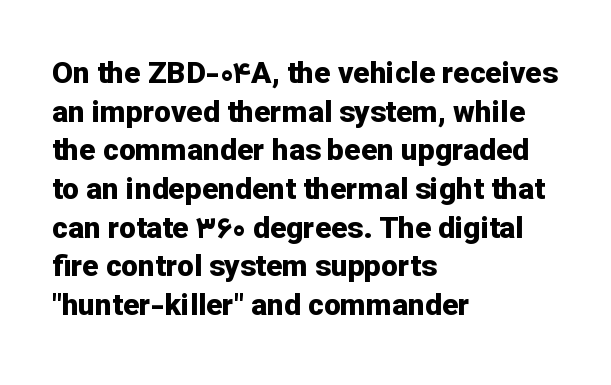
Q: Is the text bold? A: Yes.
Q: Is the text italic (slanted)? A: No, it is upright.
Q: Is the typeface a serif or a sans-serif typeface? A: Sans-serif.
Q: Is the text underlined? A: No.
Q: How is the paragraph aligned? A: Left-aligned.
Q: Is the spacing between letters normal or unusually wide? A: Normal.
Q: Is the spacing between lines tight, normal or loose? A: Normal.
Q: Width (condensed, normal, or wide)? A: Normal.
Q: Stroke contrast? A: Low.
Q: x-height? A: Medium.
Q: Monospaced? A: No.
